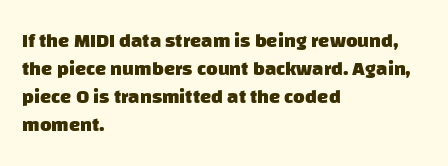
The rows are spaced the way most documents space them. Clear beneath every line of the passage. The lines in this sample share a left origin and differ only in where they stop. Weight check: bold — yes, fully.
